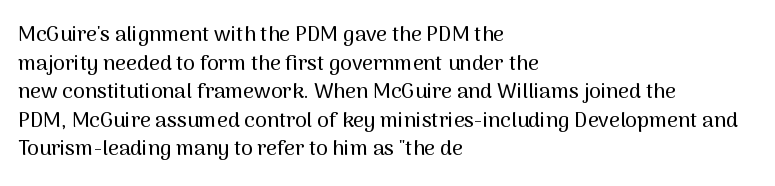
Q: Is the text italic (slanted)? A: No, it is upright.
Q: Is the text underlined? A: No.
Q: How is the paragraph aligned? A: Left-aligned.
Q: Is the spacing between letters normal or unusually wide? A: Normal.
Q: Is the spacing between lines tight, normal or loose? A: Normal.
